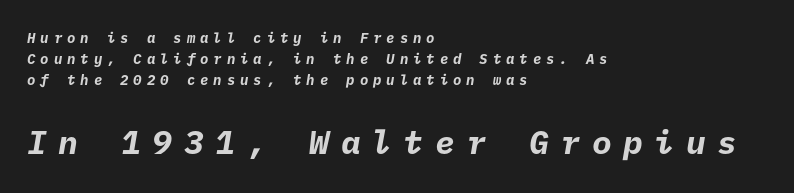
The image shows 33 px bold sans-serif type; set left-aligned, normal line spacing (1.5x), unusually wide letter spacing (+0.35 em), not underlined; the second (bottom) block is 2.36x larger; low stroke contrast and a medium x-height.
